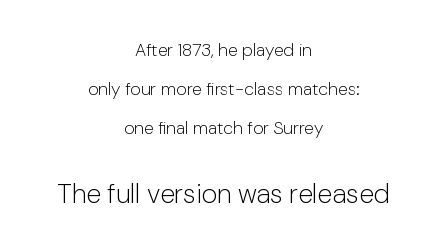
Q: Is the text bold? A: No.
Q: Is the text italic (slanted)? A: No, it is upright.
Q: Is the text underlined? A: No.
Q: How is the paragraph aligned? A: Centered.
Q: Is the spacing between letters normal or unusually wide? A: Normal.
Q: Is the spacing between lines tight, normal or loose? A: Loose.
Q: Which block of text is set in a larger size, the first (top) or the second (bottom)? A: The second (bottom) one.
